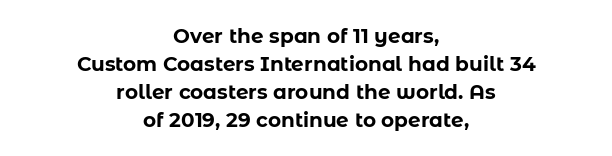
Q: Is the text bold? A: Yes.
Q: Is the text italic (slanted)? A: No, it is upright.
Q: Is the text underlined? A: No.
Q: How is the paragraph aligned? A: Centered.
Q: Is the spacing between letters normal or unusually wide? A: Normal.
Q: Is the spacing between lines tight, normal or loose? A: Normal.
